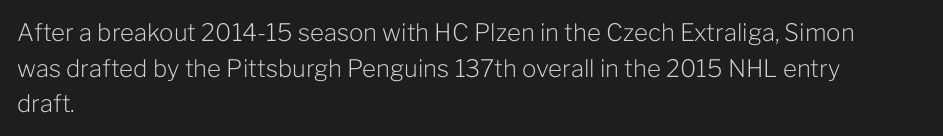
No italicization has been applied; the sample stays upright. Each line starts at the same left margin while the right side varies. Weight: regular or lighter. Compared with typical paragraphs, the rows here are spaced about the same. No extra tracking has been applied to these lines. Any mark beneath the type? The region is blank.
